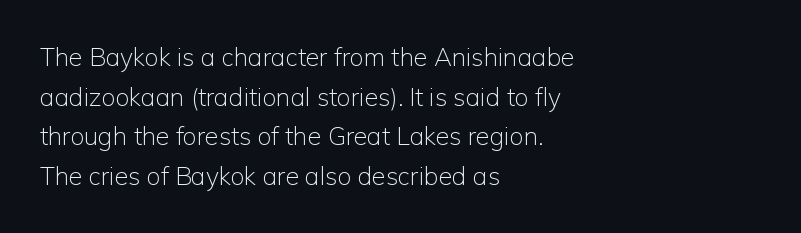
No italicization has been applied; the sample stays upright. Which margin do the lines hug? The left one — the right edge is uneven. Interline gaps are of average width in this sample. Descender tails drop into unmarked territory.
